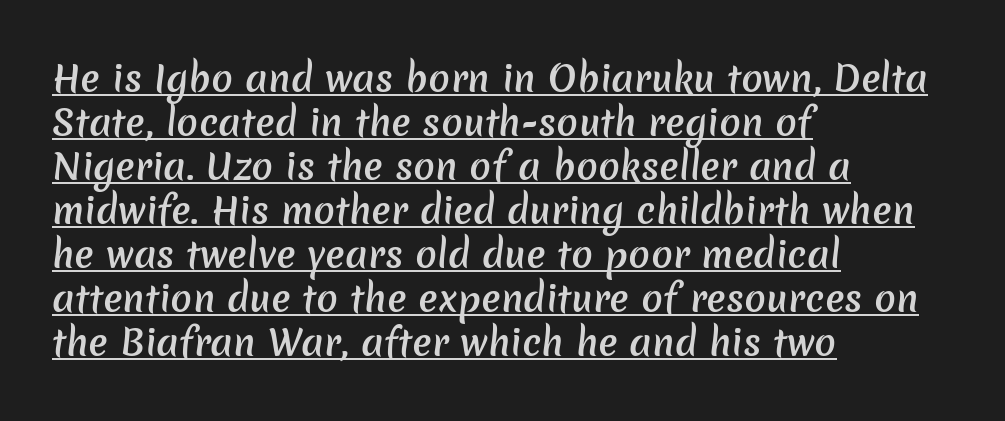
The image shows 36 px semibold sans-serif type; set left-aligned, line spacing 1.22x, normal letter spacing, underlined; low stroke contrast and a medium x-height.
